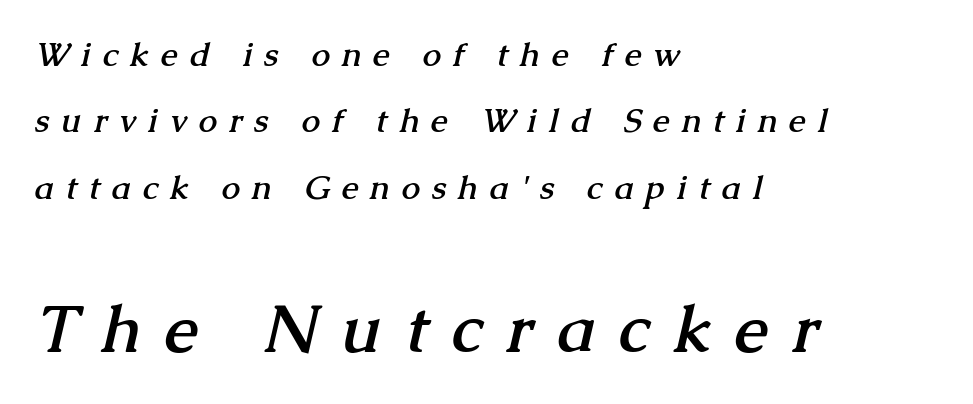
Q: Is the text bold? A: Yes.
Q: Is the typeface a serif or a sans-serif typeface? A: Serif.
Q: Is the text underlined? A: No.
Q: How is the paragraph aligned? A: Left-aligned.
Q: Is the spacing between letters normal or unusually wide? A: Unusually wide.
Q: Is the spacing between lines tight, normal or loose? A: Loose.
Q: Which block of text is set in a larger size, the first (top) or the second (bottom)? A: The second (bottom) one.
Q: Width (condensed, normal, or wide)? A: Normal.
Q: Stroke contrast? A: Medium.
Q: x-height? A: Medium.
Q: Monospaced? A: No.
